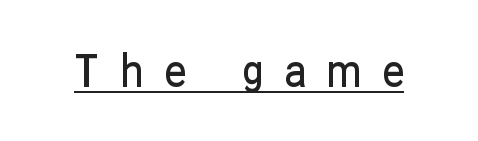
The image shows 44 px condensed sans-serif type, upright; set unusually wide letter spacing (+0.49 em), underlined; low stroke contrast and a medium x-height.
